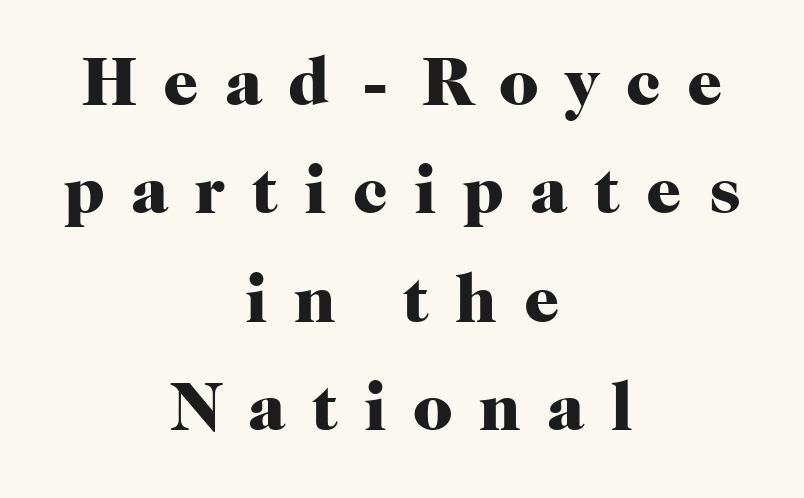
Nobody drew a line under any word here. Reading down the block, each line starts at a different indent, mirrored at its end. Emphasis by weight is at full strength: bold. The designer left line spacing at the default. The letters advance in unequal steps, a hallmark of proportional type.
